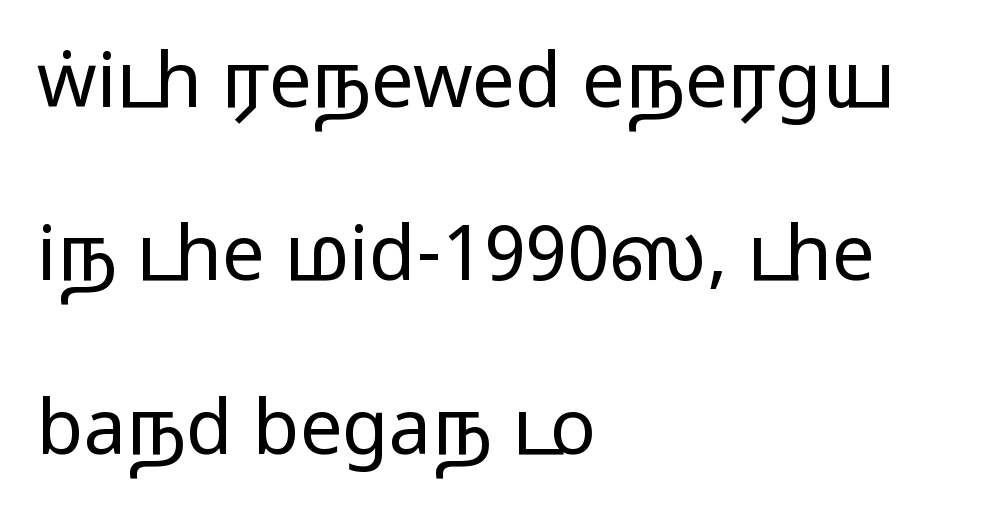
Rule under the text: the space is simply empty. Characters remain perfectly vertical along every line. Short and long lines alike share a common starting point at left. These lines are composed in type without serifs.
